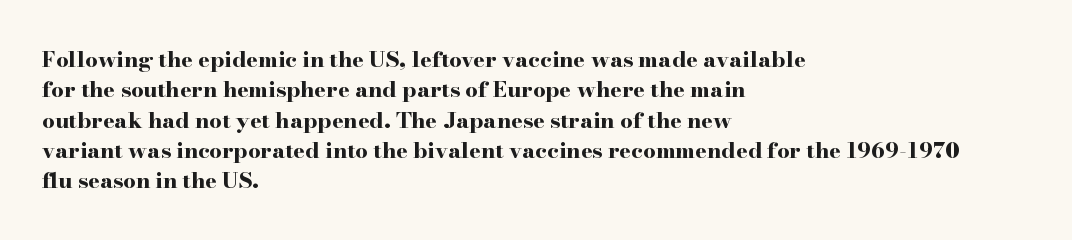
The image shows 22 px bold type, upright; set left-aligned, normal line spacing (1.38x), normal letter spacing, not underlined.
